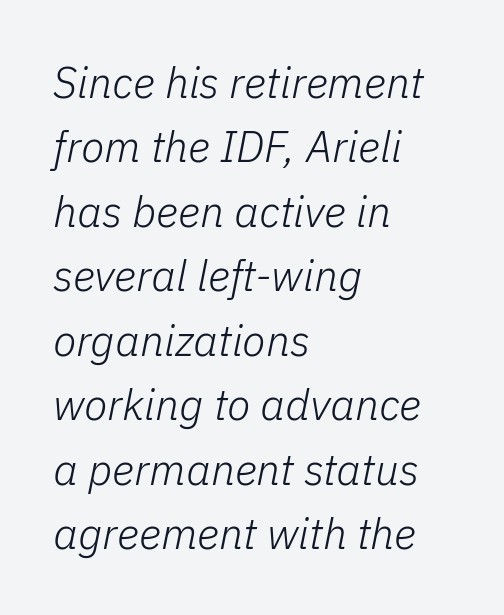
The image shows 43 px light type, italic (leaning right); set left-aligned, normal line spacing (1.5x), normal letter spacing, not underlined; low stroke contrast and a medium x-height.
